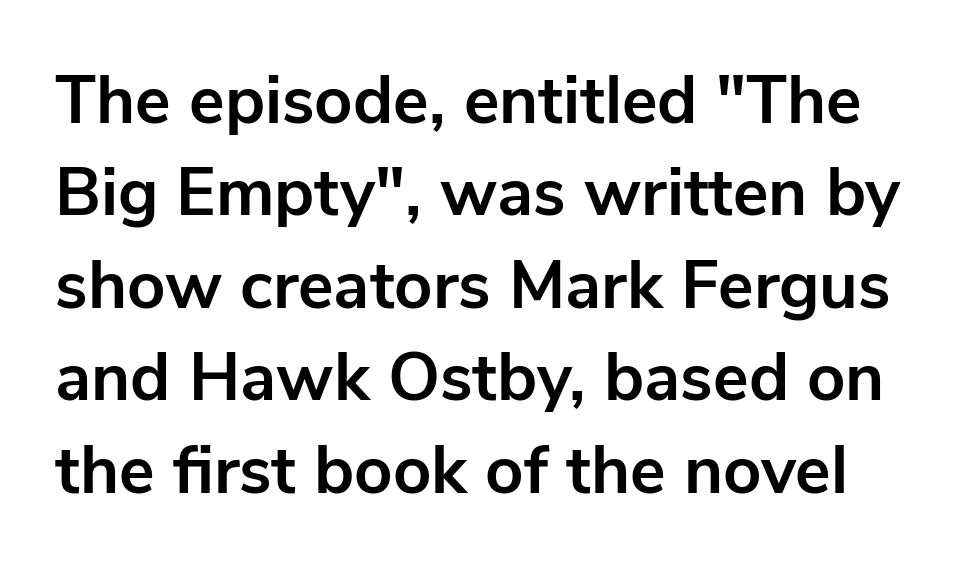
The image shows 67 px bold sans-serif type, upright; set normal line spacing (1.38x), normal letter spacing, not underlined; low stroke contrast and a medium x-height.
